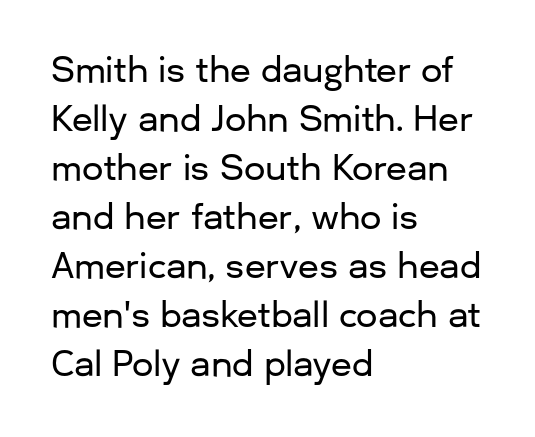
The image shows 34 px sans-serif type, upright; set left-aligned, normal line spacing (1.44x), normal letter spacing, not underlined; low stroke contrast and a medium x-height.
